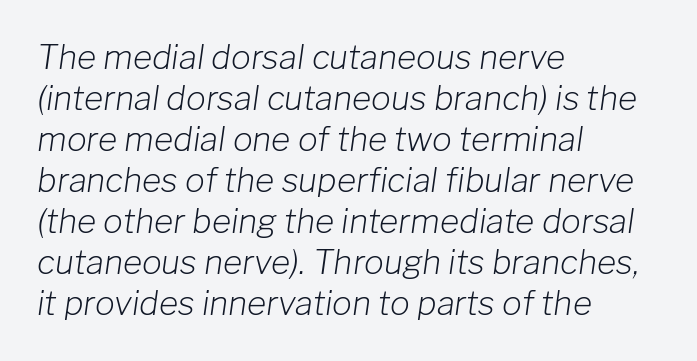
Q: Is the text bold? A: No.
Q: Is the text italic (slanted)? A: Yes, it leans right by about 8 degrees.
Q: Is the text underlined? A: No.
Q: How is the paragraph aligned? A: Left-aligned.
Q: Is the spacing between letters normal or unusually wide? A: Normal.
Q: Width (condensed, normal, or wide)? A: Normal.
Q: Stroke contrast? A: Low.
Q: x-height? A: Medium.
Q: Monospaced? A: No.
